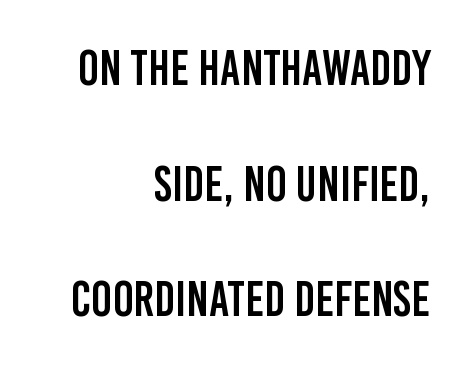
Honestly, the letter spacing is just normal — you wouldn't notice it. Any mark beneath the type? The region is blank. Character widths vary here, with narrow letters taking less room than wide ones. These lines were composed using upright roman letters. Look at the bottom of the vertical strokes: they stop flat, with no serifs.
